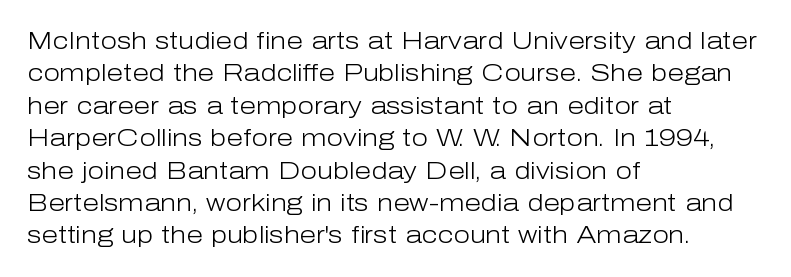
Q: Is the text bold? A: No.
Q: Is the text italic (slanted)? A: No, it is upright.
Q: Is the text underlined? A: No.
Q: How is the paragraph aligned? A: Left-aligned.
Q: Is the spacing between letters normal or unusually wide? A: Normal.
Q: Is the spacing between lines tight, normal or loose? A: Normal.
